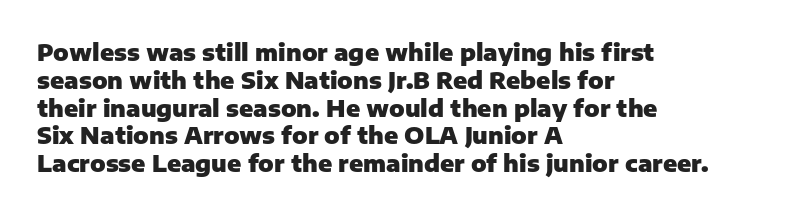
Q: Is the text bold? A: Yes.
Q: Is the text italic (slanted)? A: No, it is upright.
Q: Is the text underlined? A: No.
Q: How is the paragraph aligned? A: Left-aligned.
Q: Is the spacing between letters normal or unusually wide? A: Normal.
